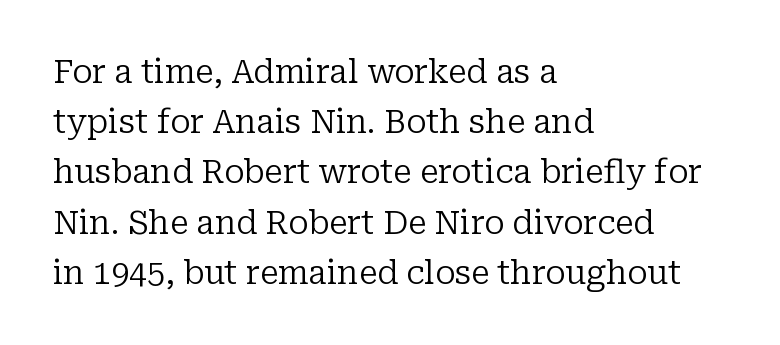
The image shows 32 px regular-weight serif type, upright; set left-aligned, normal line spacing (1.57x), normal letter spacing, not underlined; low stroke contrast and a medium x-height.
